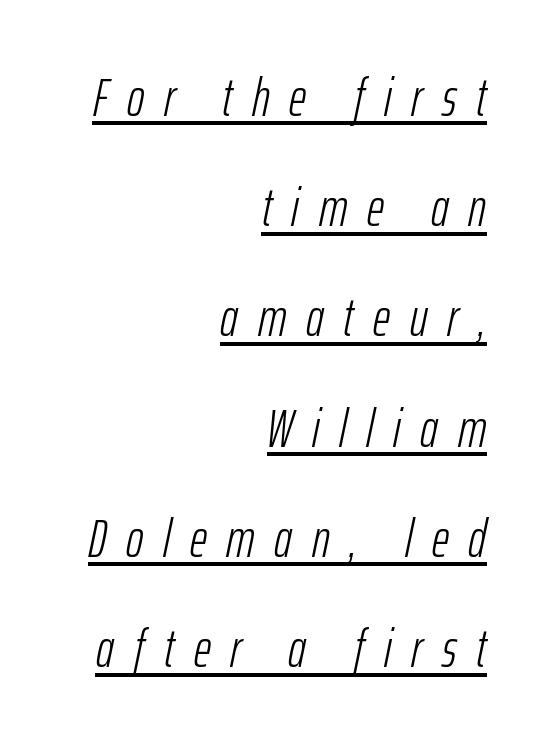
The image shows 53 px light, condensed type, italic (leaning right); set right-aligned, loose line spacing (2.08x), unusually wide letter spacing (+0.37 em), underlined; low stroke contrast and a medium x-height.
